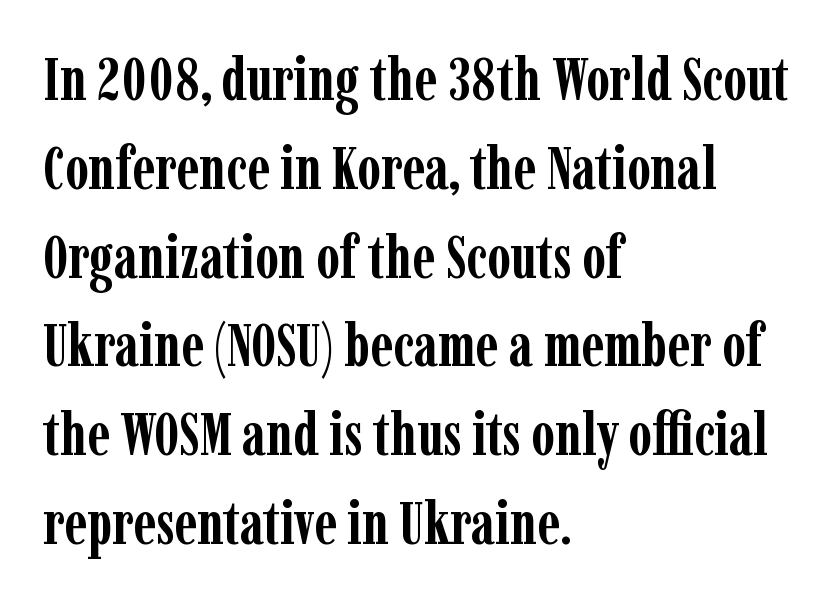
There is no visible air inserted between adjacent glyphs. The rows are spaced the way most documents space them. Do the characters align in a grid? No, the font is proportional. Check where the strokes stop: tiny serifs finish them off. Strokes here are thick enough to call this a true bold. The zone under the glyphs is completely vacant.
